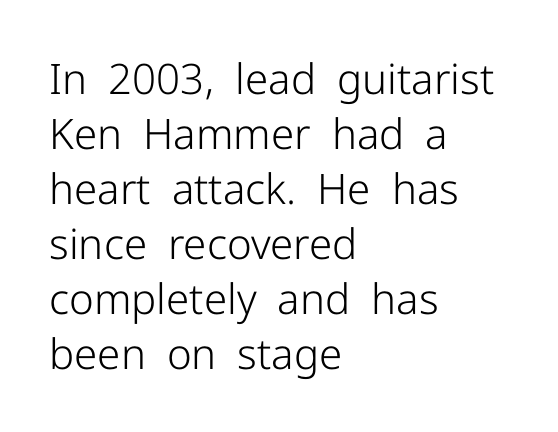
Q: Is the text bold? A: No.
Q: Is the text italic (slanted)? A: No, it is upright.
Q: Is the typeface a serif or a sans-serif typeface? A: Sans-serif.
Q: Is the text underlined? A: No.
Q: How is the paragraph aligned? A: Left-aligned.
Q: Is the spacing between letters normal or unusually wide? A: Normal.
Q: Is the spacing between lines tight, normal or loose? A: Normal.
Q: Width (condensed, normal, or wide)? A: Normal.
Q: Stroke contrast? A: Low.
Q: x-height? A: Medium.
Q: Monospaced? A: No.
